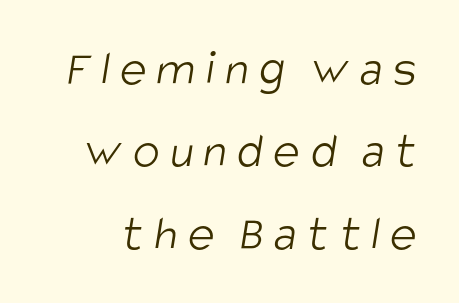
The image shows 50 px light, condensed sans-serif type; set normal line spacing (1.65x), unusually wide letter spacing (+0.21 em), not underlined; low stroke contrast and a large x-height.
